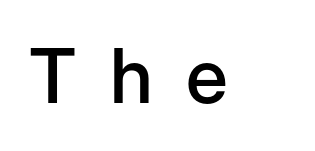
{"serif": "no", "italic": "no", "bold": "semi", "weight": "semibold", "width": "normal", "stroke_contrast": "low", "x_height": "medium", "monospaced": "no", "underline": "no", "letter_spacing": "wide", "letter_spacing_em": 0.44, "glyph_px": 76}
